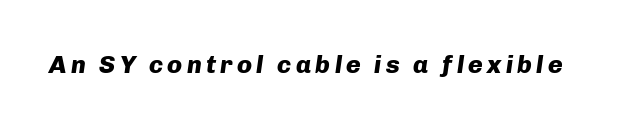
The image shows 25 px bold type, italic (leaning right); set not underlined.
